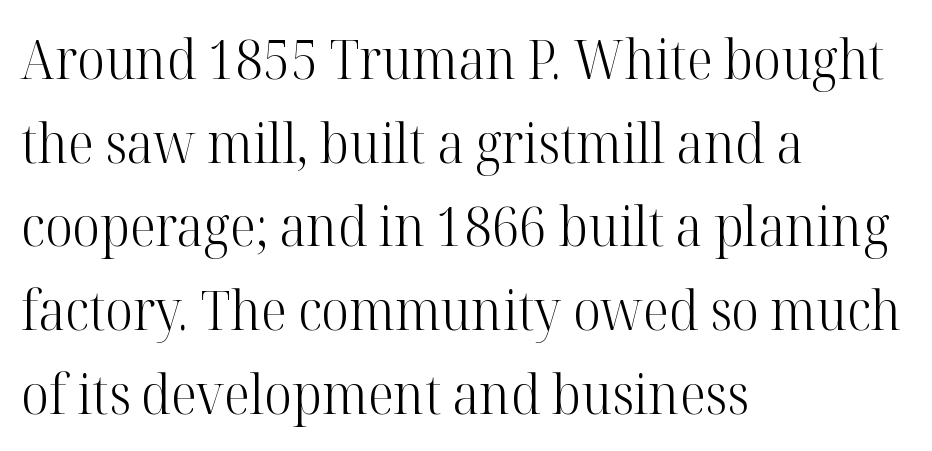
{"serif": "yes", "italic": "no", "bold": "no", "weight": "light", "width": "normal", "stroke_contrast": "high", "x_height": "medium", "monospaced": "no", "underline": "no", "align": "left", "line_spacing": "normal", "line_spacing_ratio": 1.55, "letter_spacing": "normal", "letter_spacing_em": 0.0, "glyph_px": 54}
